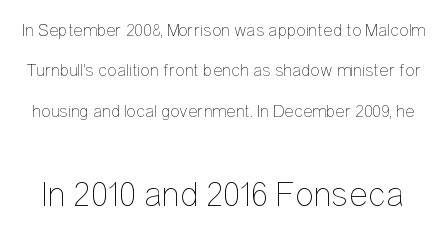
Visually, the bottom section dominates because its glyphs are scaled up. Letters have the restrained weight of plain body copy at most. The horizontal fit of the characters is conventional and even. One glance says open: line gaps are wider than usual.
